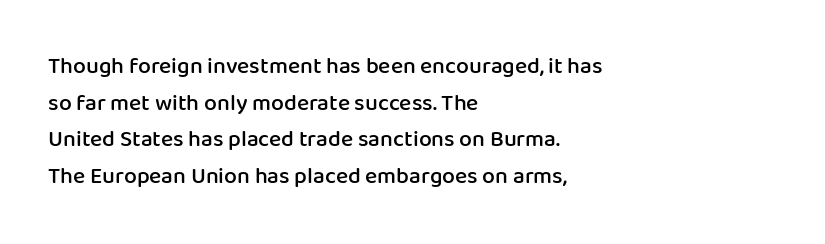
{"italic": "no", "bold": "semi", "underline": "no", "align": "left", "line_spacing": "normal", "line_spacing_ratio": 1.59, "letter_spacing": "normal", "letter_spacing_em": 0.0, "glyph_px": 23}
